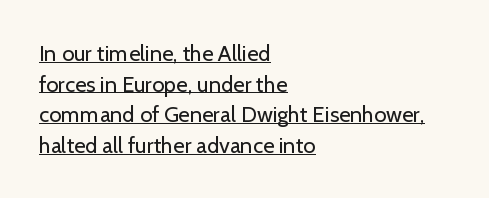
The image shows 22 px text type, upright; set left-aligned, normal line spacing (1.39x), normal letter spacing, underlined.
